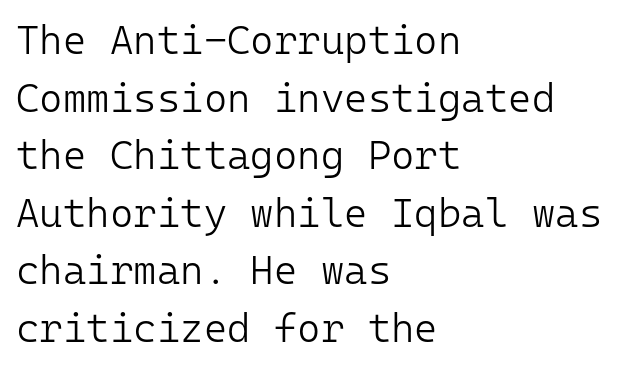
This sample is left-justified, so line endings fall wherever the words run out. Stroke terminals: plain, sans-serif. The letters look calm and open, with moderate or lighter stems. A bare baseline throughout the passage.
